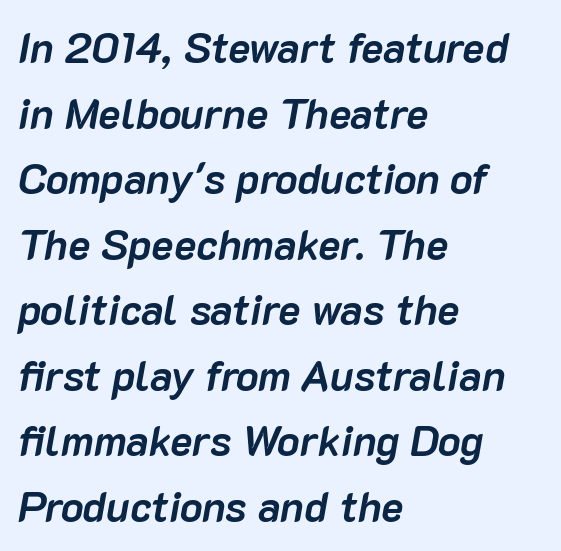
This rendering leaves character spacing at its baseline value. Strong, thick strokes mark this as bold type. Leading matches the norm, producing a regular column. Looks like regular typesetting: each glyph gets only the width it needs. The whole block is typeset with a tilt. Is the block centered? No — it sits flush against the left margin.
